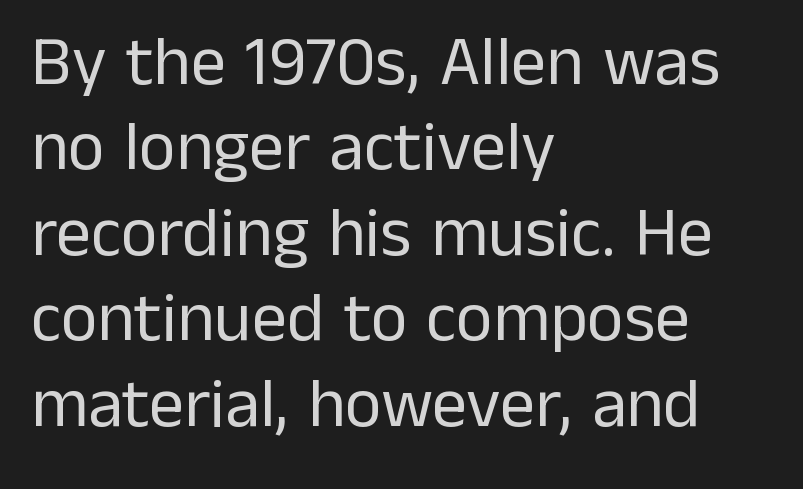
You could not count columns in this text — the font is proportionally spaced. What stands out about the letter spacing? Nothing — it is the standard amount. A classic flush-left, rag-right setting is used for this passage. Designer's note — italics off, roman on. Unmarked baselines from the first word to the last.
